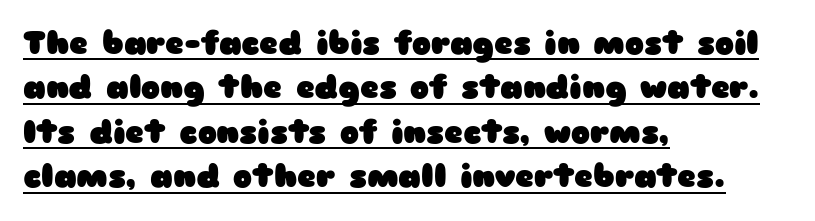
Q: Is the text bold? A: Yes.
Q: Is the text italic (slanted)? A: No, it is upright.
Q: Is the typeface a serif or a sans-serif typeface? A: Sans-serif.
Q: Is the text underlined? A: Yes.
Q: How is the paragraph aligned? A: Left-aligned.
Q: Is the spacing between letters normal or unusually wide? A: Normal.
Q: Is the spacing between lines tight, normal or loose? A: Normal.
Q: Width (condensed, normal, or wide)? A: Wide.
Q: Stroke contrast? A: Low.
Q: x-height? A: Medium.
Q: Monospaced? A: No.
